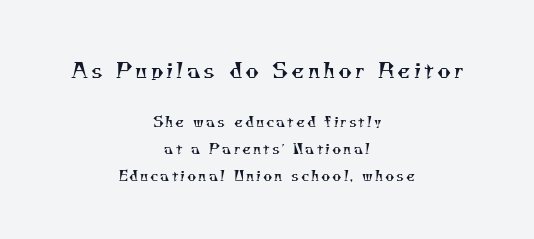
The letters in the upper block stand taller than those in the block below. Anything drawn beneath the words? Only blank space. This rendering uses center alignment, leaving both contours irregular but symmetric. These glyphs show unthickened strokes, regular width or finer.
